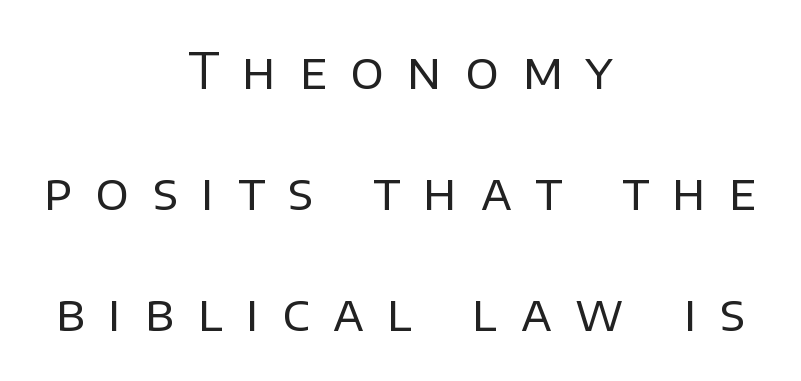
{"serif": "no", "italic": "no", "bold": "no", "weight": "regular", "width": "normal", "stroke_contrast": "low", "x_height": "large", "monospaced": "no", "underline": "no", "align": "center", "line_spacing": "loose", "line_spacing_ratio": 2.47, "letter_spacing": "wide", "letter_spacing_em": 0.48, "glyph_px": 49}
